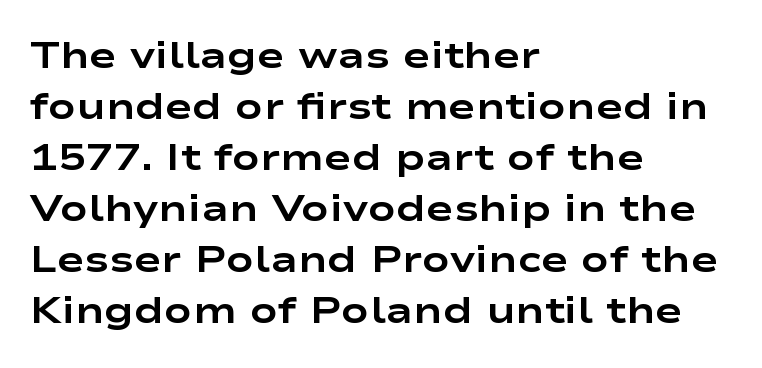
Q: Is the text bold? A: Yes.
Q: Is the text italic (slanted)? A: No, it is upright.
Q: Is the typeface a serif or a sans-serif typeface? A: Sans-serif.
Q: Is the text underlined? A: No.
Q: How is the paragraph aligned? A: Left-aligned.
Q: Is the spacing between letters normal or unusually wide? A: Normal.
Q: Is the spacing between lines tight, normal or loose? A: Normal.
Q: Width (condensed, normal, or wide)? A: Wide.
Q: Stroke contrast? A: Low.
Q: x-height? A: Medium.
Q: Monospaced? A: No.
